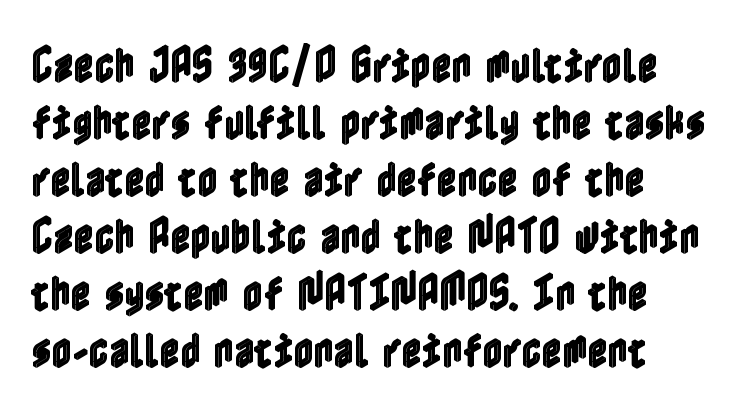
{"italic": "no", "width": "condensed", "x_height": "medium", "underline": "no", "line_spacing": "normal", "line_spacing_ratio": 1.46, "letter_spacing": "normal", "letter_spacing_em": 0.0, "glyph_px": 39}
